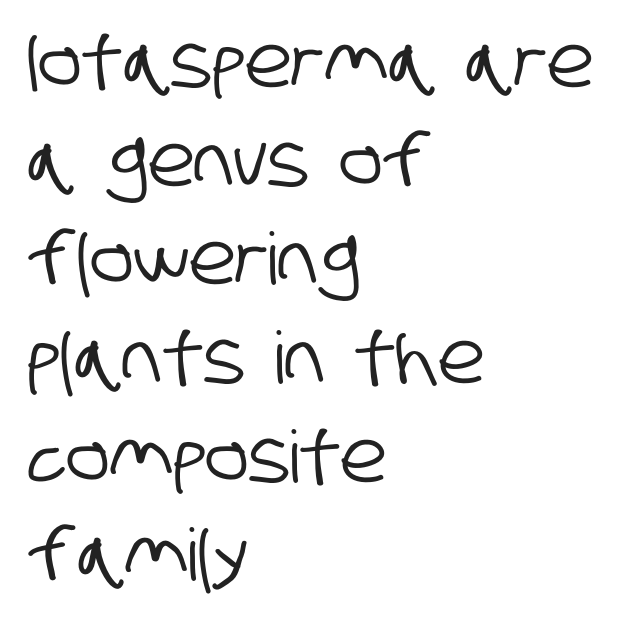
Q: Is the typeface a serif or a sans-serif typeface? A: Sans-serif.
Q: Is the text underlined? A: No.
Q: How is the paragraph aligned? A: Left-aligned.
Q: Is the spacing between letters normal or unusually wide? A: Normal.
Q: Is the spacing between lines tight, normal or loose? A: Normal.
Q: Width (condensed, normal, or wide)? A: Condensed.
Q: Stroke contrast? A: Low.
Q: x-height? A: Large.
Q: Monospaced? A: No.
